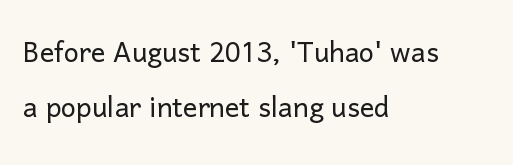
Q: Is the text bold? A: No.
Q: Is the text italic (slanted)? A: No, it is upright.
Q: Is the typeface a serif or a sans-serif typeface? A: Sans-serif.
Q: Is the text underlined? A: No.
Q: How is the paragraph aligned? A: Left-aligned.
Q: Is the spacing between letters normal or unusually wide? A: Normal.
Q: Is the spacing between lines tight, normal or loose? A: Normal.
Q: Width (condensed, normal, or wide)? A: Normal.
Q: Stroke contrast? A: Low.
Q: x-height? A: Medium.
Q: Monospaced? A: No.
